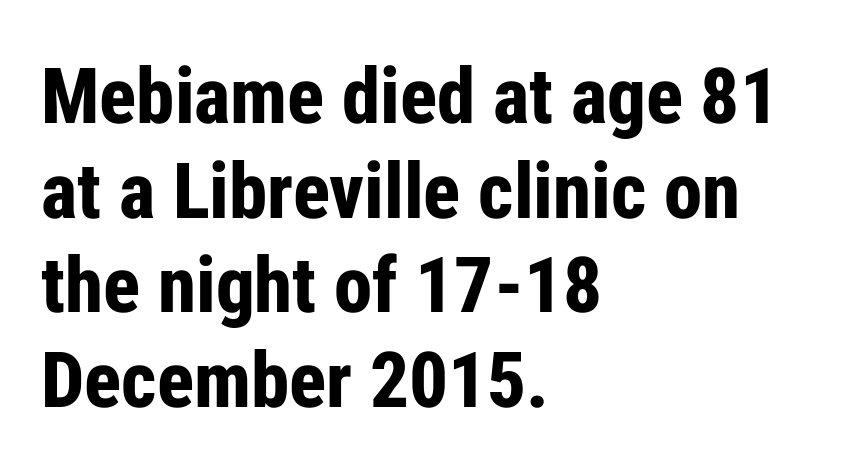
The image shows 77 px bold, condensed sans-serif type, upright; set left-aligned, line spacing 1.23x, normal letter spacing, not underlined; low stroke contrast and a medium x-height.
